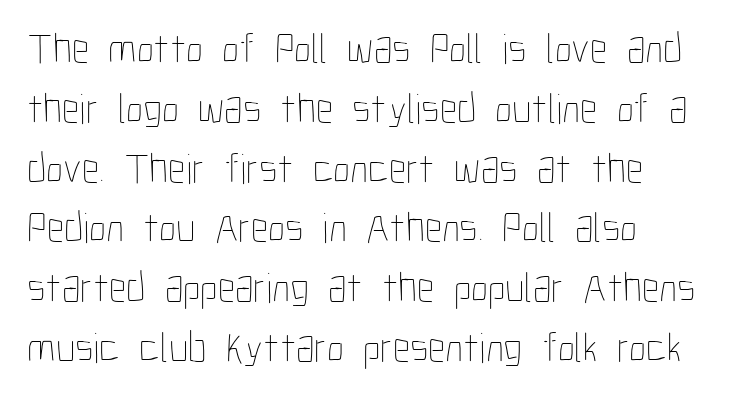
Notice how the passage keeps a crisp vertical edge on the left only. You could not count columns in this text — the font is proportionally spaced. The cut favours lightness, reaching ordinary text weight at its darkest. Underlining? Definitely not there. Leading matches the norm, producing a regular column. Students, note that the glyphs here touch the page at normal intervals.
